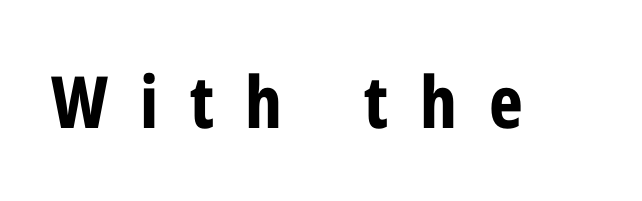
Between one letter and the next there's a generous, obvious gap. The letters advance in unequal steps, a hallmark of proportional type. A bare baseline throughout the passage. A roman cut, with each character standing at attention.
